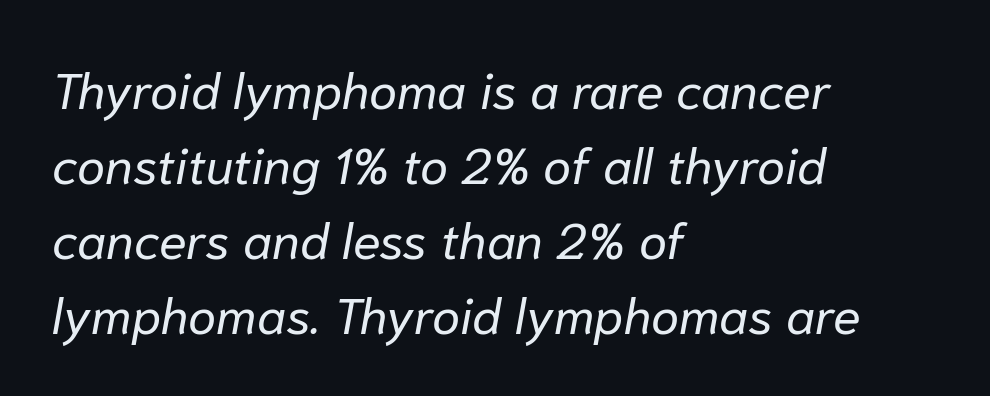
The image shows 51 px regular-weight type, italic (leaning right); set left-aligned, normal line spacing (1.47x), normal letter spacing, not underlined; low stroke contrast and a medium x-height.
